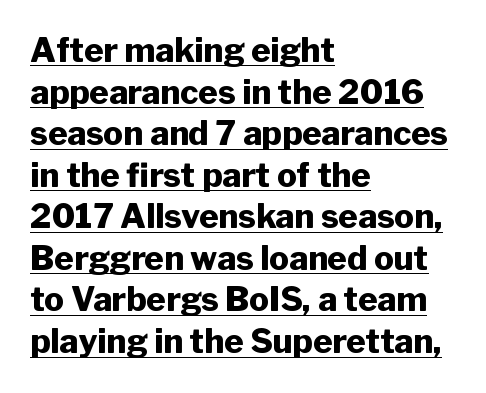
Q: Is the text bold? A: Yes.
Q: Is the text italic (slanted)? A: No, it is upright.
Q: Is the typeface a serif or a sans-serif typeface? A: Sans-serif.
Q: Is the text underlined? A: Yes.
Q: How is the paragraph aligned? A: Left-aligned.
Q: Is the spacing between letters normal or unusually wide? A: Normal.
Q: Is the spacing between lines tight, normal or loose? A: Normal.
Q: Width (condensed, normal, or wide)? A: Normal.
Q: Stroke contrast? A: Low.
Q: x-height? A: Medium.
Q: Monospaced? A: No.
